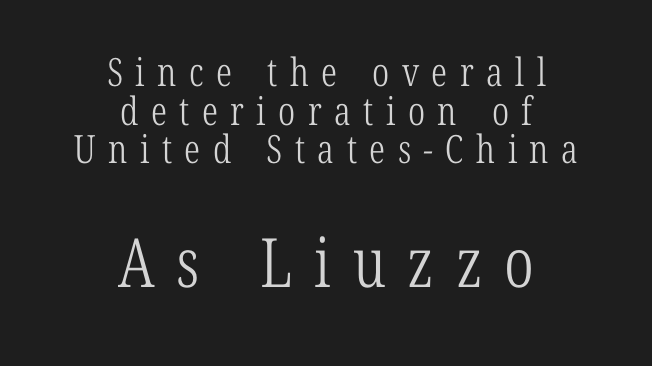
The image shows 68 px light, condensed serif type; set centered, tight line spacing (0.99x), unusually wide letter spacing (+0.32 em), not underlined; the second (bottom) block is 1.74x larger; low stroke contrast and a medium x-height.
